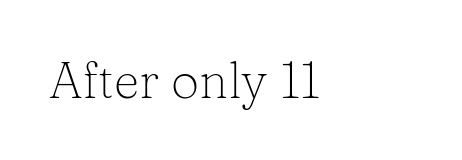
Think standard paragraph weight, or any step lighter than that. Check under the words: just untouched page. Each letter's strokes conclude with small projecting serifs. The lines in this sample share a left origin and differ only in where they stop. The letters stand upright; this is a roman face.
